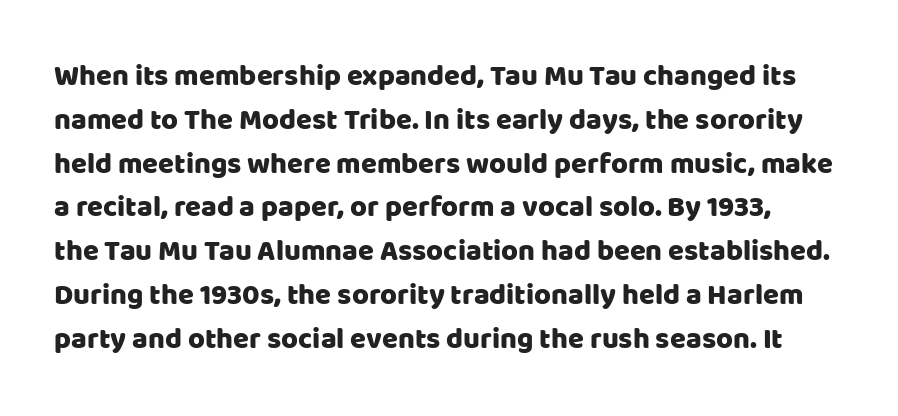
The glyphs in this specimen are sans serif. Glyph-to-glyph distance matches everyday printed text. Descender tails drop into unmarked territory. Italic: no, the glyphs are upright roman. Vertically, the passage feels balanced, rows spaced as you'd expect.
